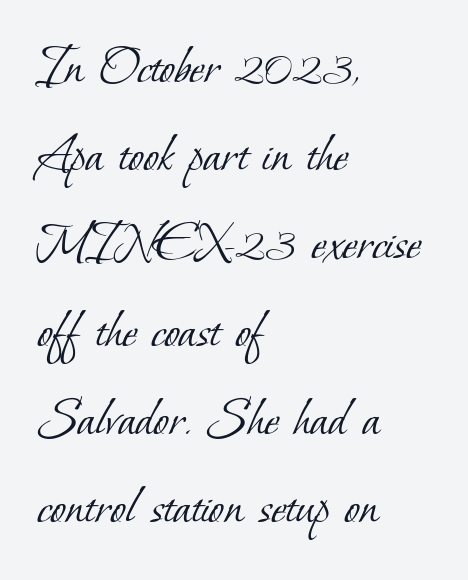
{"serif": "yes", "bold": "no", "weight": "light", "width": "normal", "stroke_contrast": "low", "x_height": "small", "monospaced": "no", "underline": "no", "align": "left", "line_spacing": "normal", "line_spacing_ratio": 1.57, "letter_spacing": "normal", "letter_spacing_em": 0.0, "glyph_px": 56}
